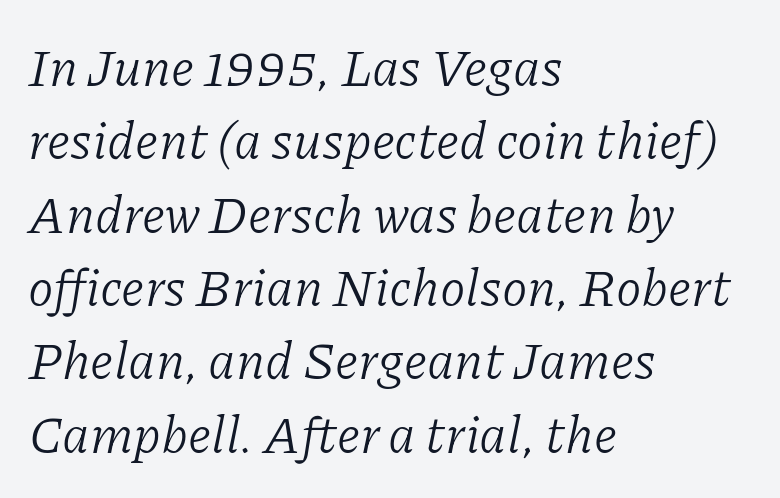
{"serif": "yes", "italic": "yes", "lean": "right", "slant_degrees": 11, "bold": "no", "weight": "light", "width": "normal", "stroke_contrast": "low", "x_height": "medium", "monospaced": "no", "underline": "no", "align": "left", "line_spacing": "normal", "line_spacing_ratio": 1.41, "letter_spacing": "normal", "letter_spacing_em": 0.0, "glyph_px": 52}
